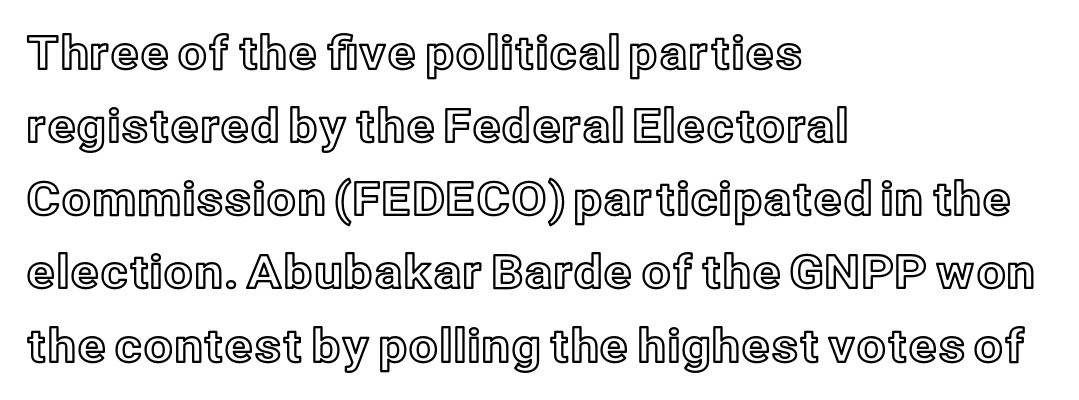
Q: Is the text italic (slanted)? A: No, it is upright.
Q: Is the text underlined? A: No.
Q: How is the paragraph aligned? A: Left-aligned.
Q: Is the spacing between letters normal or unusually wide? A: Normal.
Q: Is the spacing between lines tight, normal or loose? A: Normal.
Q: Width (condensed, normal, or wide)? A: Normal.
Q: x-height? A: Medium.
Q: Monospaced? A: No.
